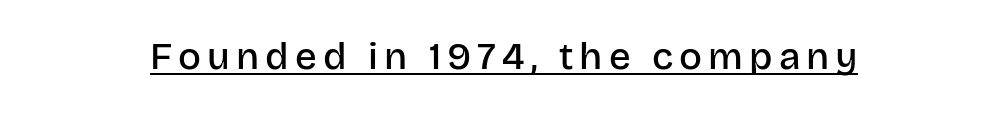
Q: Is the text bold? A: Semi-bold.
Q: Is the text italic (slanted)? A: No, it is upright.
Q: Is the typeface a serif or a sans-serif typeface? A: Sans-serif.
Q: Is the text underlined? A: Yes.
Q: Width (condensed, normal, or wide)? A: Normal.
Q: Stroke contrast? A: Low.
Q: x-height? A: Large.
Q: Monospaced? A: No.
